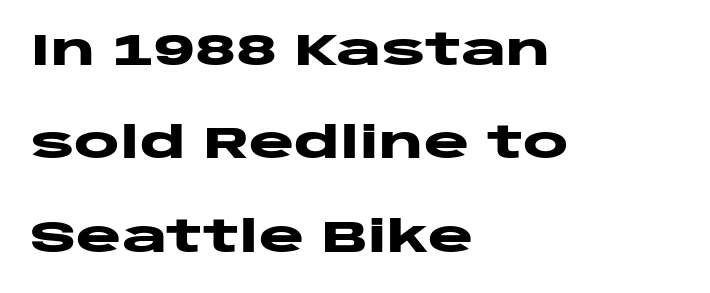
The image shows 43 px heavy, wide sans-serif type, upright; set left-aligned, loose line spacing (2.17x), normal letter spacing, not underlined; low stroke contrast and a large x-height.
